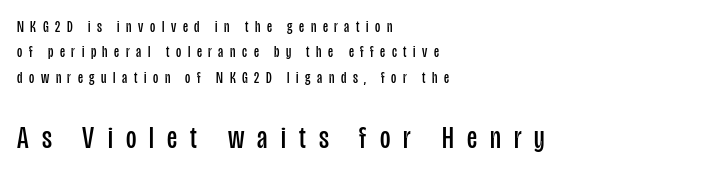
This rendering features lettering with no underline. These lines stack with their left ends in a neat column. If you measured baseline to baseline, you'd find a middling distance. Nothing heavy about these letters — not bold at all. A typesetter would call this proportional, since set widths differ per character. A sans-serif font was chosen for this passage.
